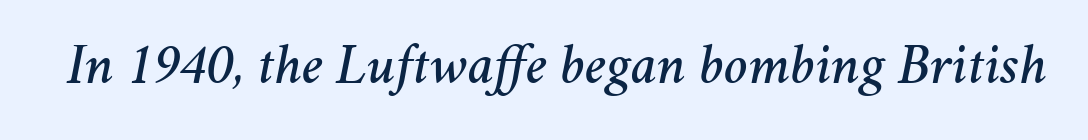
The image shows 57 px text type, italic (leaning right); set normal letter spacing, not underlined; medium stroke contrast and a medium x-height.
